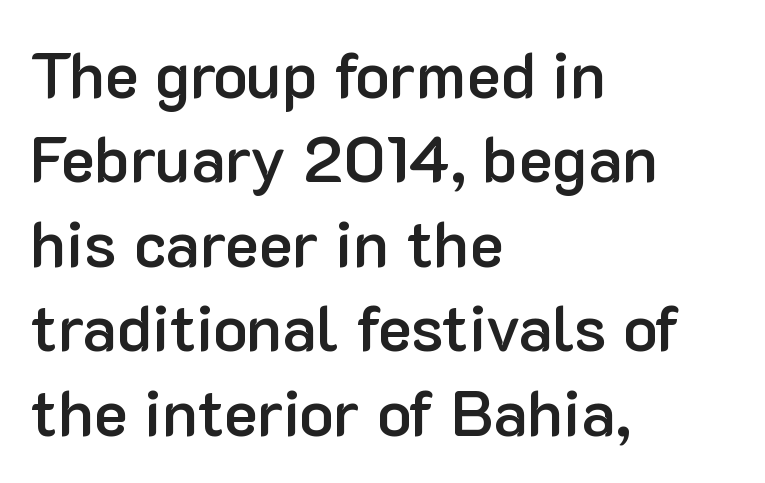
The image shows 64 px semibold sans-serif type, upright; set left-aligned, normal line spacing (1.32x), normal letter spacing, not underlined; low stroke contrast and a medium x-height.
